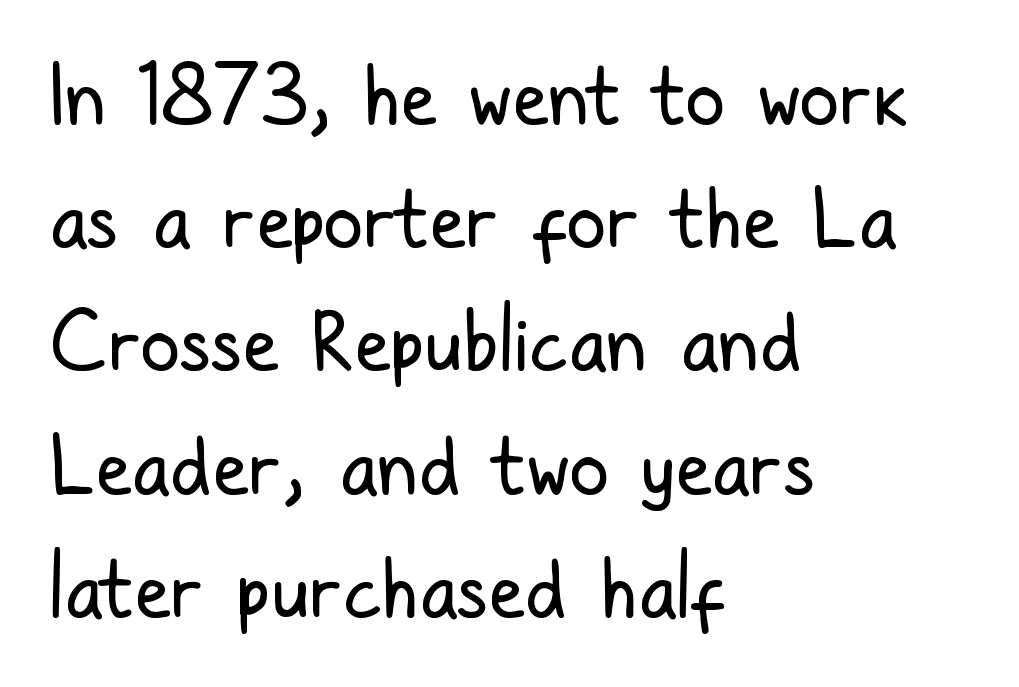
The image shows 80 px regular-weight, condensed sans-serif type, upright; set left-aligned, normal line spacing (1.54x), normal letter spacing, not underlined; low stroke contrast and a medium x-height.
